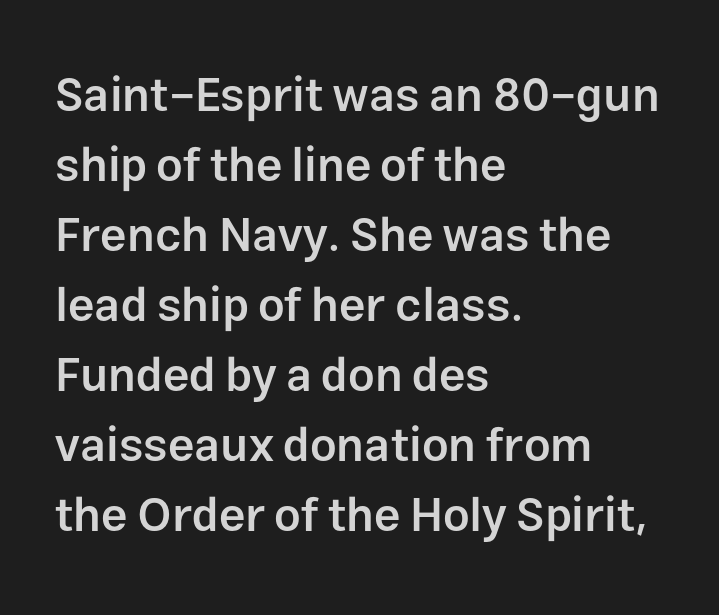
The image shows 47 px semibold sans-serif type, upright; set left-aligned, normal line spacing (1.49x), normal letter spacing, not underlined; low stroke contrast and a medium x-height.
